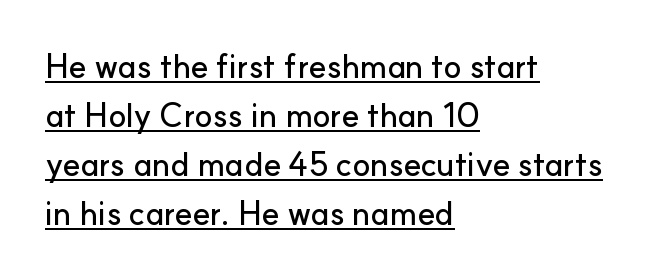
Is this a fixed-width face? No — the glyphs have proportional, varying widths. Every row of glyphs begins at an identical x-position on the left. A normal amount of white space separates one row of letters from the next. If you drew a line through each stem, it would be perfectly vertical. The string is rendered with underlining switched on.
